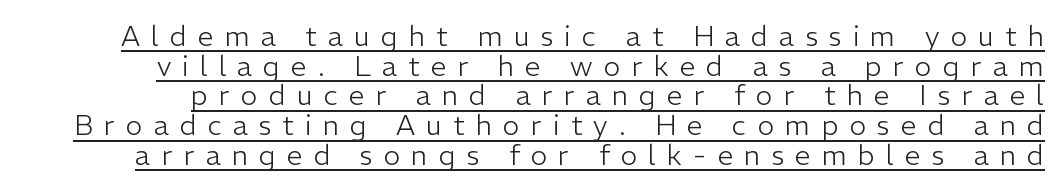
The image shows 28 px light sans-serif type, upright; set tight line spacing (1.06x), unusually wide letter spacing (+0.4 em), underlined; low stroke contrast and a medium x-height.
